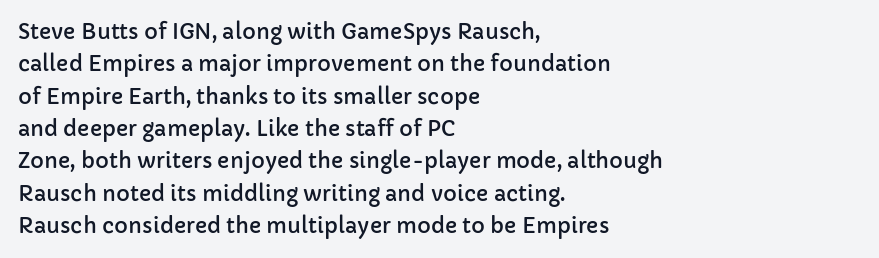
The image shows 21 px text type, upright; set left-aligned, normal line spacing (1.54x), normal letter spacing, not underlined.
